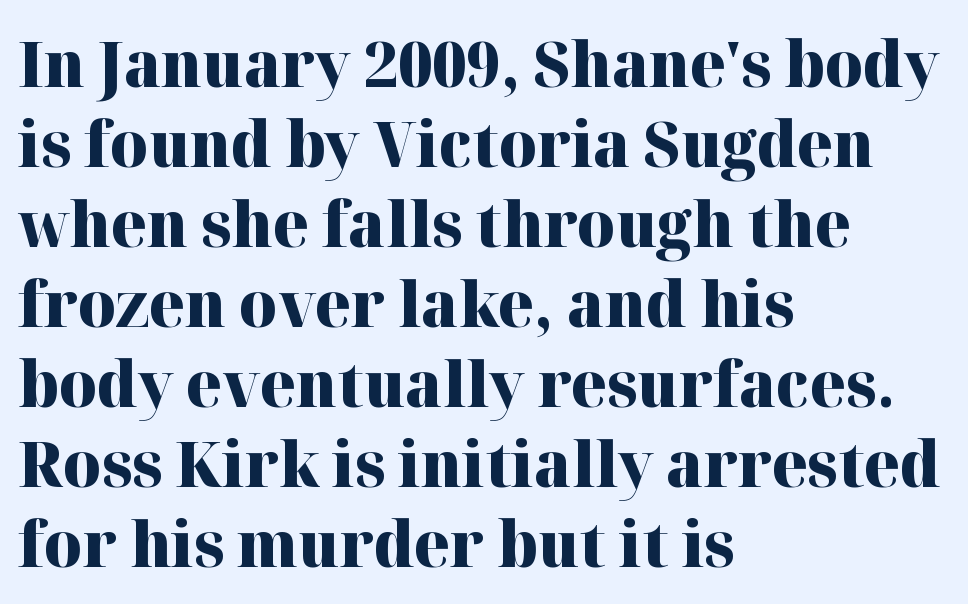
Does extra space separate the letters? No, they use regular spacing. All the whitespace from short lines collects on the right. Compared with an ordinary text face, these strokes are far heavier — a full bold. The foot of each line stays bare and open. Italic: no, the glyphs are upright roman.
